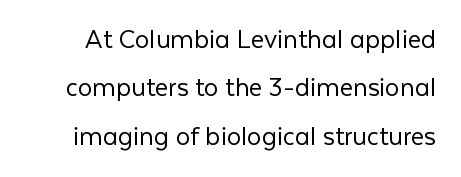
The image shows 29 px light sans-serif type, upright; set normal line spacing (1.67x), normal letter spacing, not underlined; low stroke contrast and a medium x-height.
